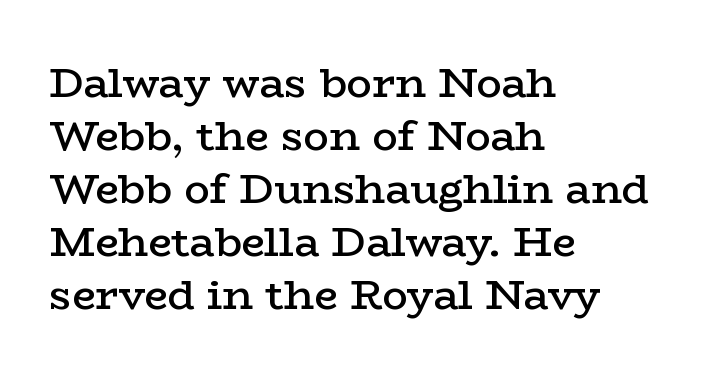
Q: Is the text bold? A: Semi-bold.
Q: Is the text italic (slanted)? A: No, it is upright.
Q: Is the typeface a serif or a sans-serif typeface? A: Serif.
Q: Is the text underlined? A: No.
Q: How is the paragraph aligned? A: Left-aligned.
Q: Is the spacing between letters normal or unusually wide? A: Normal.
Q: Is the spacing between lines tight, normal or loose? A: Normal.
Q: Width (condensed, normal, or wide)? A: Wide.
Q: Stroke contrast? A: Low.
Q: x-height? A: Medium.
Q: Monospaced? A: No.
